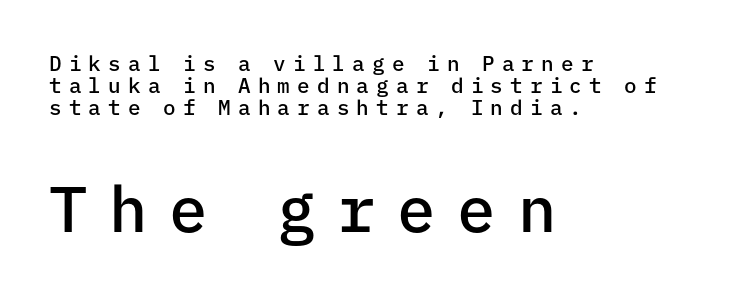
Q: Is the text bold? A: Semi-bold.
Q: Is the text italic (slanted)? A: No, it is upright.
Q: Is the typeface a serif or a sans-serif typeface? A: Sans-serif.
Q: Is the text underlined? A: No.
Q: How is the paragraph aligned? A: Left-aligned.
Q: Is the spacing between letters normal or unusually wide? A: Unusually wide.
Q: Is the spacing between lines tight, normal or loose? A: Tight.
Q: Which block of text is set in a larger size, the first (top) or the second (bottom)? A: The second (bottom) one.
Q: Width (condensed, normal, or wide)? A: Normal.
Q: Stroke contrast? A: Low.
Q: x-height? A: Medium.
Q: Monospaced? A: Yes.
